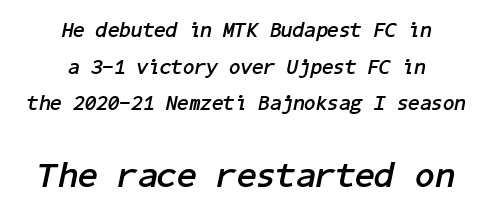
Of the two passages, the one underneath uses the larger point size. The typesetting leans heavy: a genuine bold. The whitespace from short lines is split evenly between both sides. The glyphs are unaccompanied by any horizontal stroke below them.
